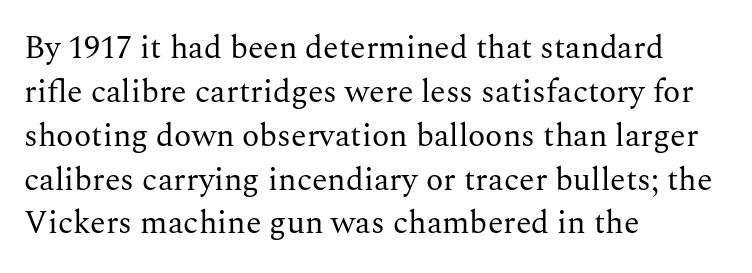
Notice how the stems are strictly vertical — no italics here. Standard letterfit; no display-style spreading of the glyphs. Check under the words: just untouched page. These lines are rendered in a variable-pitch font. Are there feet on the stems? There are — it's a serif. Casual observation: everything's shoved over to the left.
